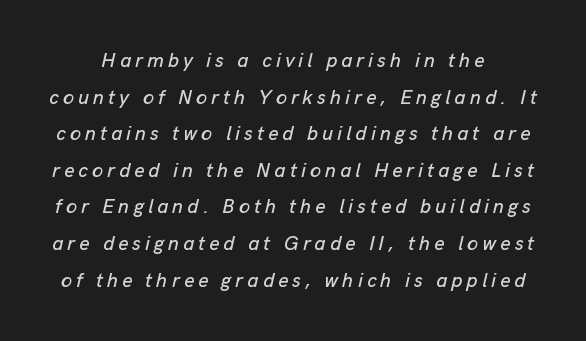
Q: Is the text italic (slanted)? A: Yes, it leans right by about 13 degrees.
Q: Is the text underlined? A: No.
Q: Is the spacing between letters normal or unusually wide? A: Unusually wide.
